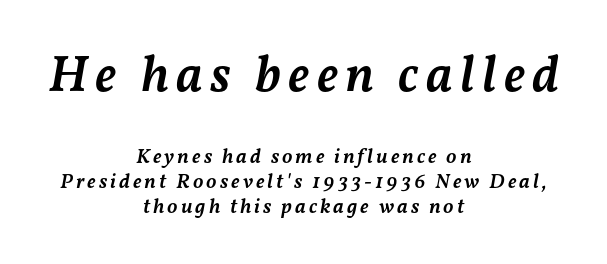
{"italic": "yes", "lean": "right", "slant_degrees": 11, "bold": "semi", "weight": "semibold", "width": "normal", "stroke_contrast": "medium", "x_height": "medium", "monospaced": "no", "underline": "no", "align": "center", "line_spacing_ratio": 1.17, "larger_block": "first", "size_ratio": 2.48, "glyph_px": 52}
